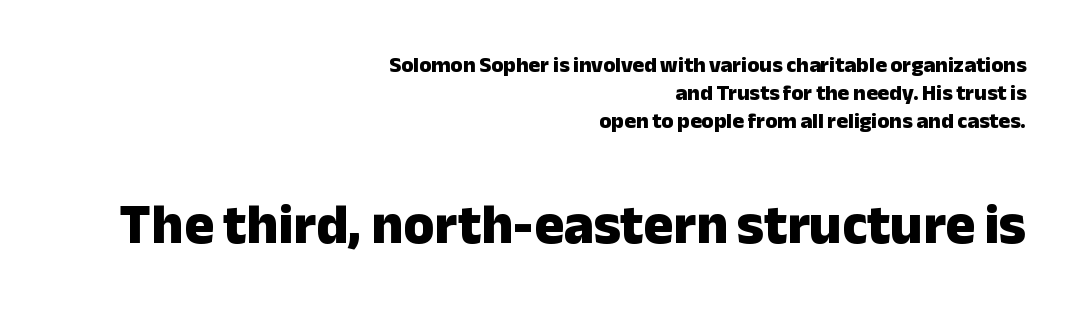
{"serif": "no", "italic": "no", "bold": "yes", "weight": "heavy", "width": "normal", "stroke_contrast": "low", "x_height": "medium", "monospaced": "no", "underline": "no", "align": "right", "line_spacing": "normal", "line_spacing_ratio": 1.27, "letter_spacing": "normal", "letter_spacing_em": 0.0, "larger_block": "second", "size_ratio": 2.55, "glyph_px": 56}
